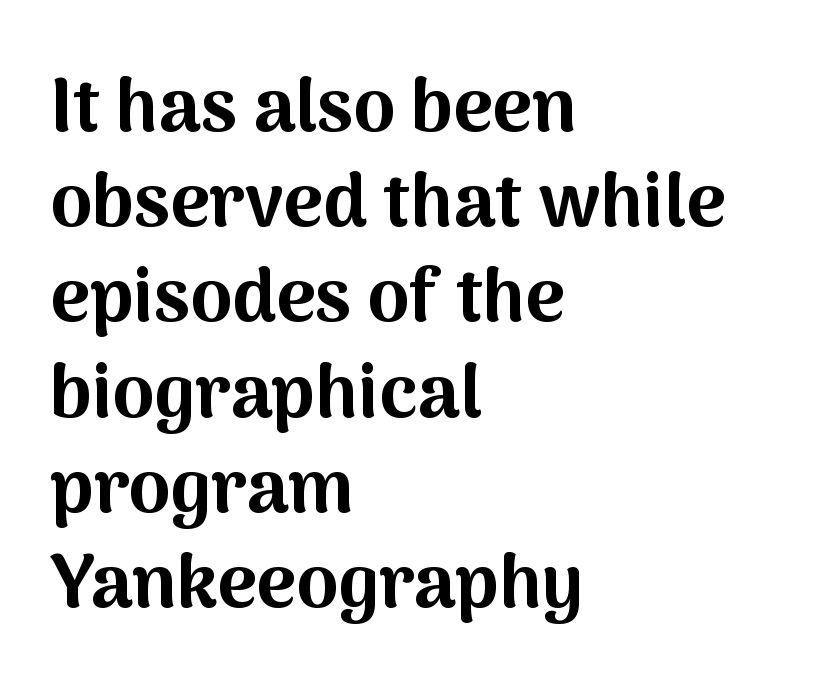
The image shows 75 px bold sans-serif type, upright; set left-aligned, normal line spacing (1.27x), normal letter spacing, not underlined; medium stroke contrast and a medium x-height.
